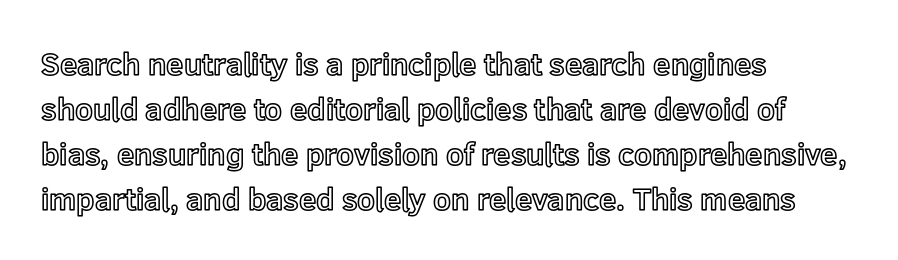
This rendering leaves character spacing at its baseline value. Varying glyph widths throughout — classic text-font behaviour. A typesetter would mark this as roman, not italic. No word sits above an underline. Short and long lines alike share a common starting point at left.
